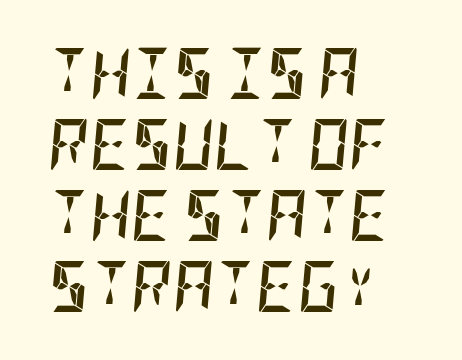
This sample uses an oblique cut, with every glyph tilted off the vertical. Horizontal bands of white between lines are of average thickness. A dark, heavy texture on the line: the type is bold. Nobody touched the tracking dial on this one.
